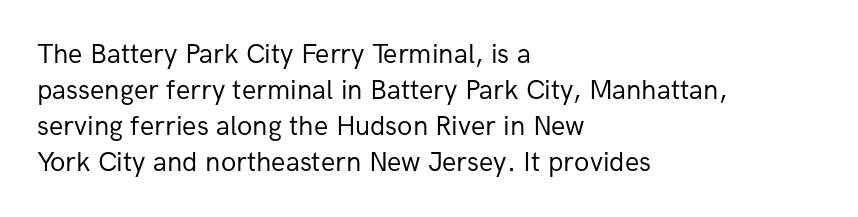
The image shows 28 px regular-weight sans-serif type, upright; set left-aligned, normal line spacing (1.28x), normal letter spacing, not underlined; low stroke contrast and a medium x-height.
